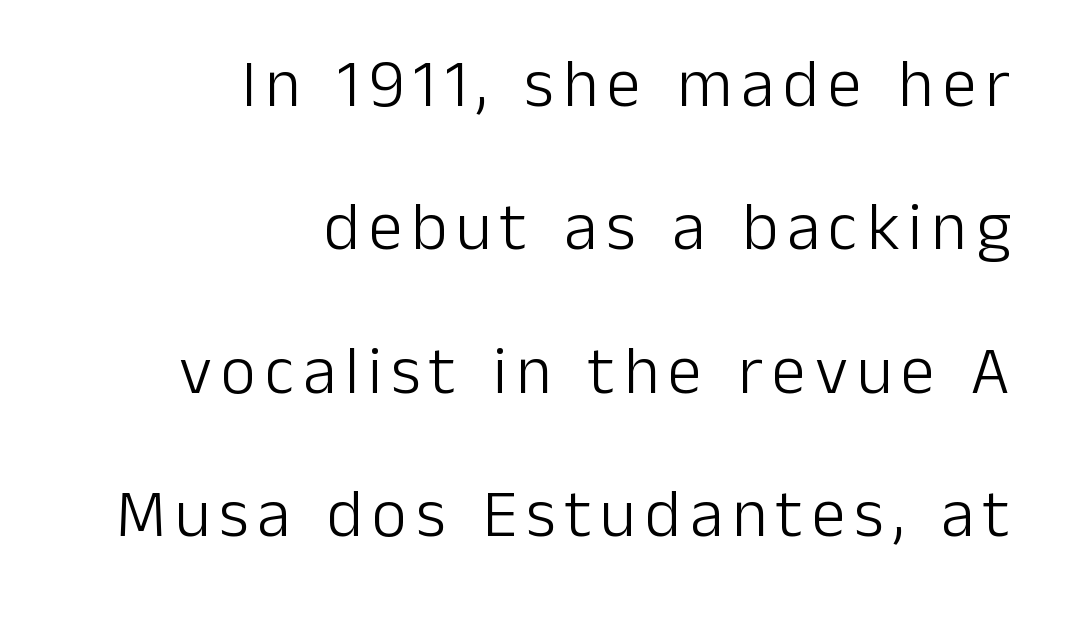
No feet cap the strokes, marking this as sans-serif type. Letters have the restrained weight of plain body copy at most. Summary of vertical rhythm: relaxed, with wide interline spacing. Do the letters lean? They stand straight.
